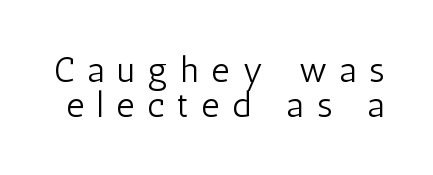
Spacing verdict: proportional, widths tailored to each character. Inter-character spacing is expanded well beyond the font's built-in metrics. Posture: vertical. Rows of type sit shoulder to shoulder in the vertical direction. Font category for this specimen: sans-serif.
